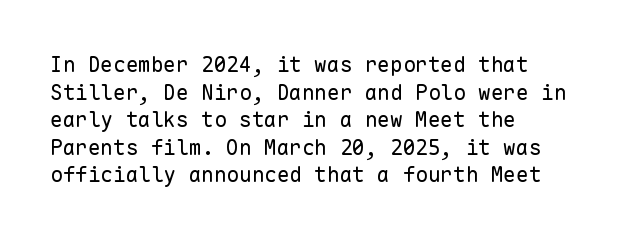
The image shows 21 px text type, upright; set left-aligned, normal line spacing (1.31x), normal letter spacing, not underlined.
